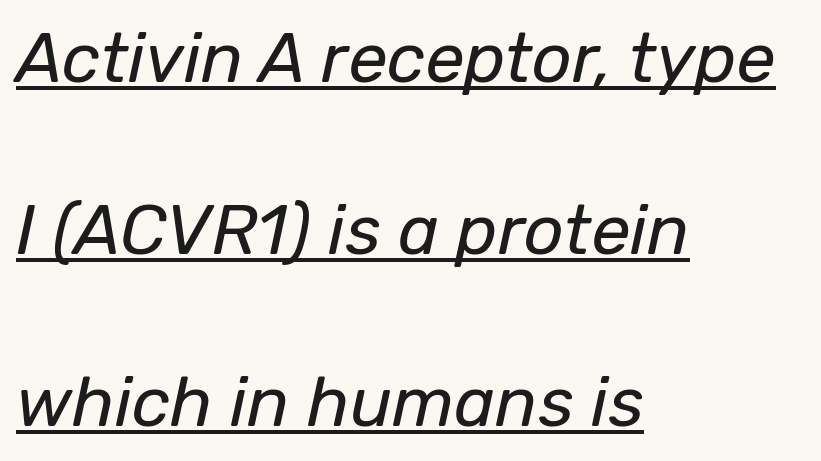
Q: Is the text bold? A: No.
Q: Is the text italic (slanted)? A: Yes, it leans right by about 12 degrees.
Q: Is the text underlined? A: Yes.
Q: How is the paragraph aligned? A: Left-aligned.
Q: Is the spacing between letters normal or unusually wide? A: Normal.
Q: Is the spacing between lines tight, normal or loose? A: Loose.
Q: Width (condensed, normal, or wide)? A: Normal.
Q: Stroke contrast? A: Low.
Q: x-height? A: Medium.
Q: Monospaced? A: No.
